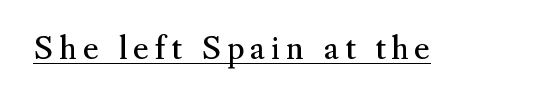
{"serif": "yes", "italic": "no", "bold": "no", "weight": "regular", "width": "normal", "stroke_contrast": "medium", "x_height": "small", "monospaced": "no", "underline": "yes", "letter_spacing": "wide", "letter_spacing_em": 0.2, "glyph_px": 30}
